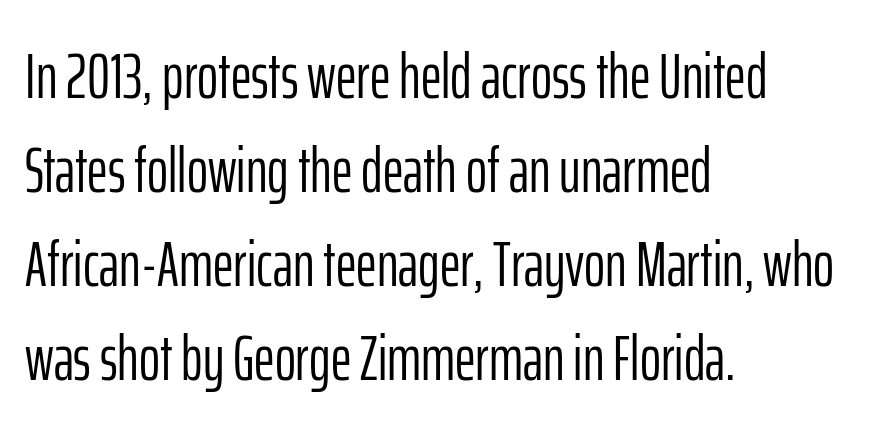
The lettering stays uniformly vertical, giving the passage a roman look. Lines of text with bare space underneath. A light-to-regular cut is what we see here. The letters advance in unequal steps, a hallmark of proportional type. The type family on display is of the sans-serif kind. This sample is left-justified, so line endings fall wherever the words run out.
